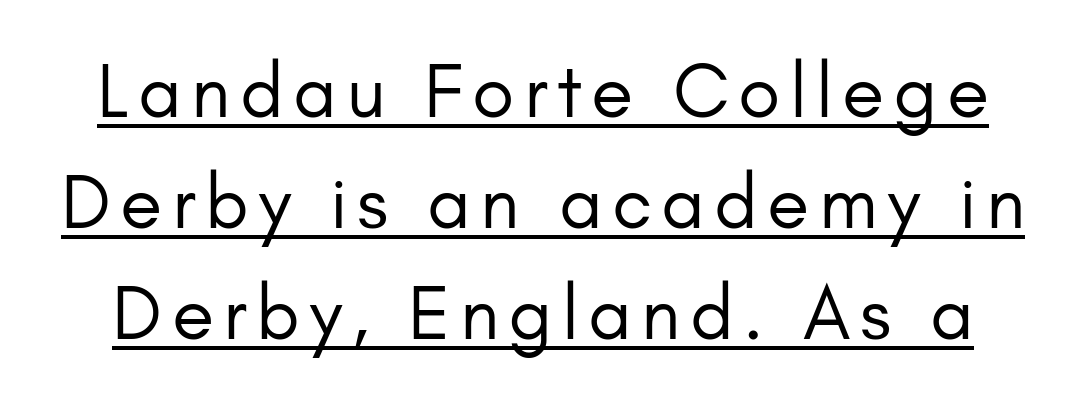
Q: Is the text bold? A: No.
Q: Is the text italic (slanted)? A: No, it is upright.
Q: Is the typeface a serif or a sans-serif typeface? A: Sans-serif.
Q: Is the text underlined? A: Yes.
Q: Is the spacing between lines tight, normal or loose? A: Normal.
Q: Width (condensed, normal, or wide)? A: Normal.
Q: Stroke contrast? A: Low.
Q: x-height? A: Small.
Q: Monospaced? A: No.
